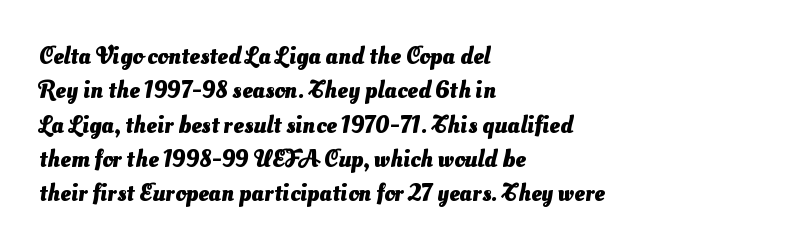
Caption: bold face, heavy strokes. Notice how descenders clear the ascenders below comfortably — that's standard leading. The specimen omits any rule beneath the text block's lines. Words appear dense and cohesive because spacing is normal. Visually the block forms a straight wall on the left and a jagged coastline on the right.
